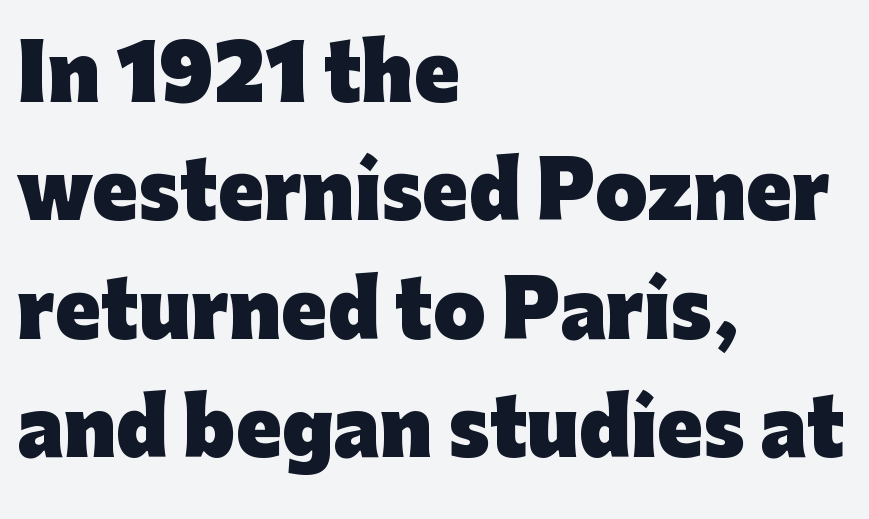
This sample keeps an unexceptional amount of space between lines. Characters remain perfectly vertical along every line. The typesetting leans heavy: a genuine bold. Decoration check: the copy has no underline. The face used here is rendered with its standard letterfit.
